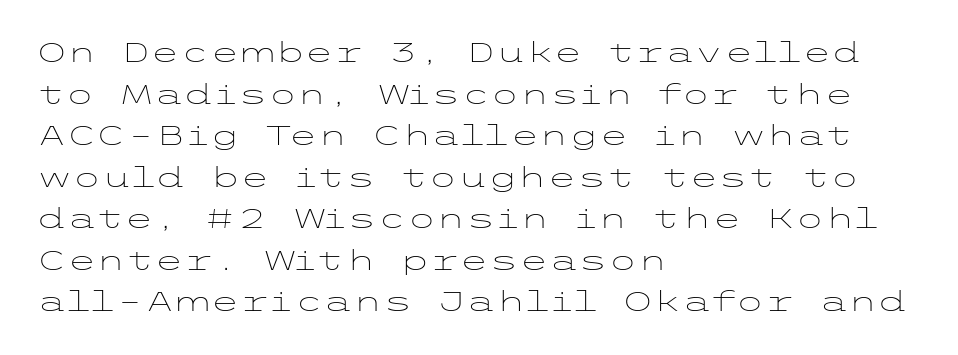
{"italic": "no", "bold": "no", "underline": "no", "align": "left", "line_spacing": "normal", "line_spacing_ratio": 1.54, "letter_spacing": "normal", "letter_spacing_em": 0.0, "glyph_px": 27}
